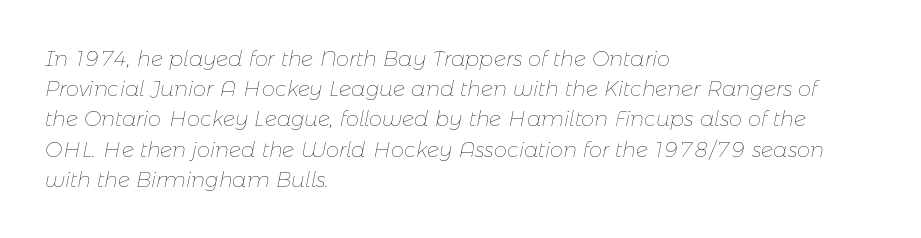
The letterforms sit shoulder to shoulder at normal distance. The weight tops out at a normal text grade. Vertical spacing — default. This sample is left-justified, so line endings fall wherever the words run out. Rendered with sloped, italic letterforms. The space beneath each line is pristine and unruled.
